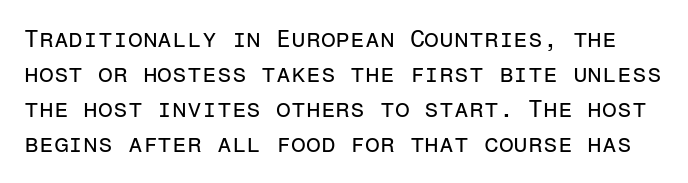
{"italic": "no", "bold": "no", "underline": "no", "line_spacing": "normal", "line_spacing_ratio": 1.46, "letter_spacing": "normal", "letter_spacing_em": 0.0, "glyph_px": 24}
